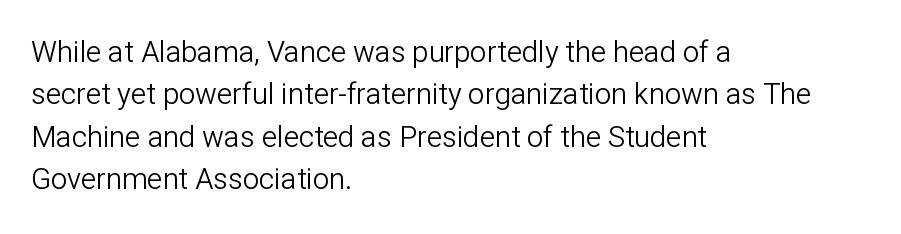
Q: Is the text bold? A: No.
Q: Is the text italic (slanted)? A: No, it is upright.
Q: Is the typeface a serif or a sans-serif typeface? A: Sans-serif.
Q: Is the text underlined? A: No.
Q: How is the paragraph aligned? A: Left-aligned.
Q: Is the spacing between letters normal or unusually wide? A: Normal.
Q: Is the spacing between lines tight, normal or loose? A: Normal.
Q: Width (condensed, normal, or wide)? A: Normal.
Q: Stroke contrast? A: Low.
Q: x-height? A: Medium.
Q: Monospaced? A: No.
